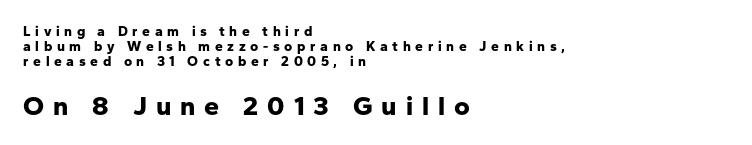
The image shows 27 px bold type, upright; set left-aligned, tight line spacing (1.07x), unusually wide letter spacing (+0.33 em), not underlined; the second (bottom) block is 1.93x larger.
